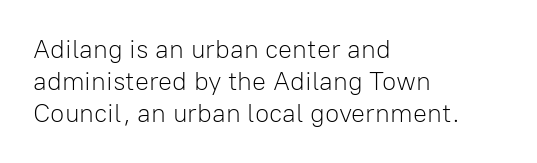
{"italic": "no", "bold": "no", "underline": "no", "align": "left", "line_spacing_ratio": 1.24, "letter_spacing": "normal", "letter_spacing_em": 0.0, "glyph_px": 26}
